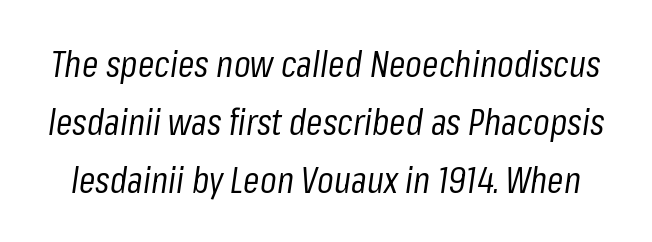
Characters are canted at an angle relative to the baseline's perpendicular. The specimen omits any rule beneath the text block's lines. Counters stay open thanks to moderate or lighter strokes. You could not count columns in this text — the font is proportionally spaced. Each new line begins a customary step beneath the previous one. A typesetter would call this zero additional tracking.
